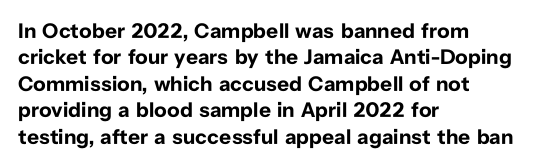
The image shows 21 px bold type, upright; set left-aligned, normal line spacing (1.26x), normal letter spacing, not underlined.
